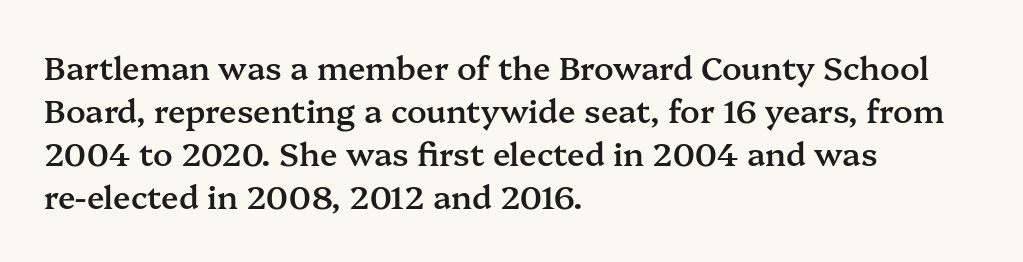
The image shows 32 px semibold serif type, upright; set left-aligned, normal line spacing (1.34x), normal letter spacing, not underlined; medium stroke contrast and a medium x-height.
